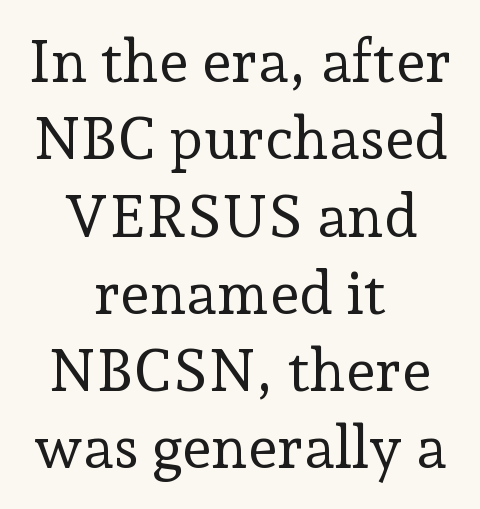
The image shows 59 px regular-weight serif type, upright; set centered, normal line spacing (1.31x), normal letter spacing, not underlined; low stroke contrast and a medium x-height.
